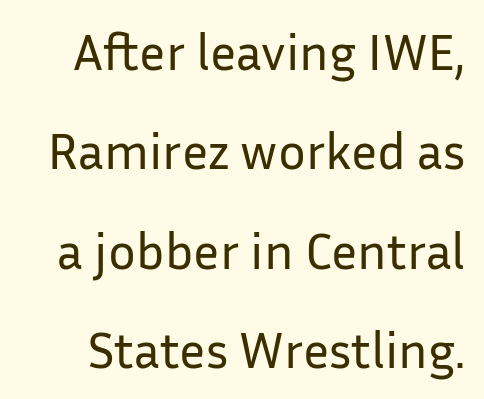
Caption: face not bold, strokes unweighted. Rows of type keep a wide berth in the vertical direction. The words here are not underlined. You could not count columns in this text — the font is proportionally spaced. Posture: upright roman.
